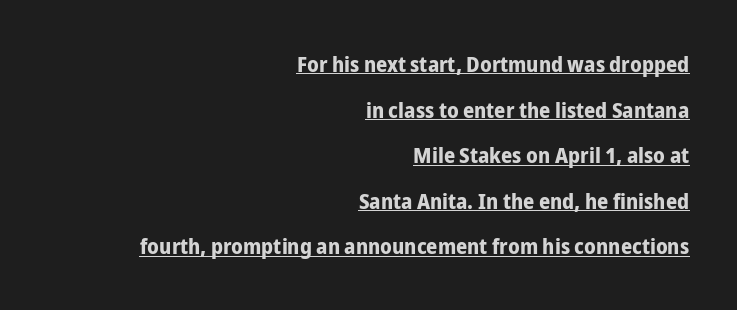
{"italic": "no", "bold": "yes", "underline": "yes", "align": "right", "line_spacing": "loose", "line_spacing_ratio": 2.07, "letter_spacing": "normal", "letter_spacing_em": 0.0, "glyph_px": 22}
